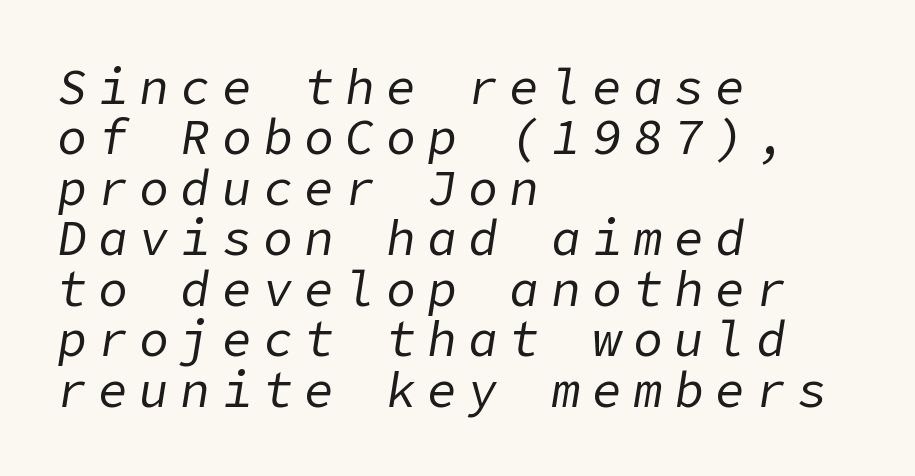
{"italic": "yes", "lean": "right", "slant_degrees": 9, "bold": "no", "weight": "regular", "width": "normal", "stroke_contrast": "low", "x_height": "medium", "underline": "no", "align": "left", "line_spacing": "tight", "line_spacing_ratio": 1.03, "letter_spacing": "wide", "letter_spacing_em": 0.24, "glyph_px": 49}
